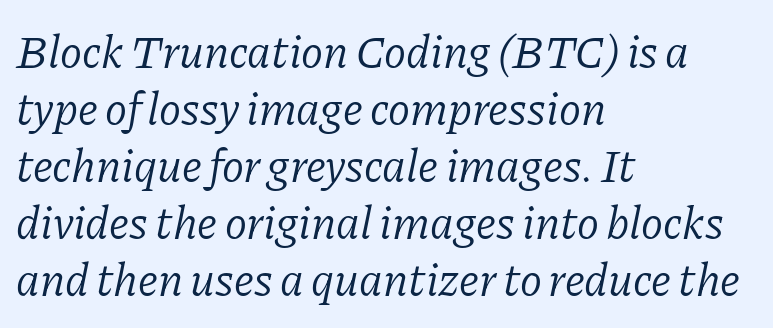
Designer's note — italics engaged. Beneath every word, the page is bare. Notice how the passage keeps a crisp vertical edge on the left only. No heavy texture on the line: the type isn't bold.
